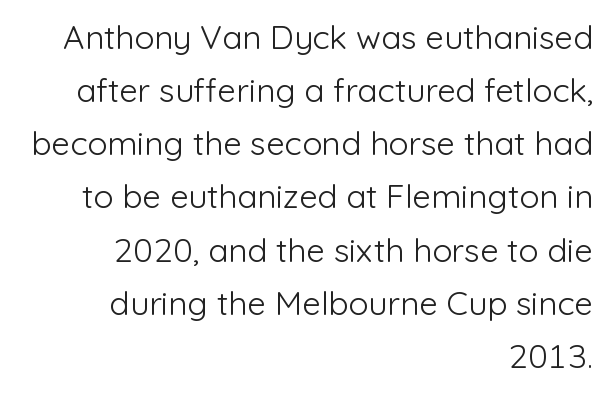
If you drew a line through each stem, it would be perfectly vertical. The rendering uses natural spacing where letterforms have individual widths. Inter-character spacing is left at the font's built-in metrics. Line spacing here is normal. Stems here are at most as thick as an everyday book face. You can tell from the bare stems that sans-serif type was used.
